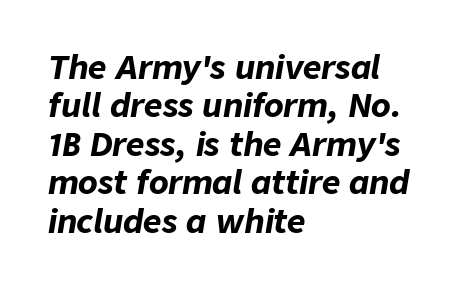
The image shows 32 px bold type, italic (leaning right); set left-aligned, line spacing 1.2x, normal letter spacing, not underlined; low stroke contrast and a medium x-height.
